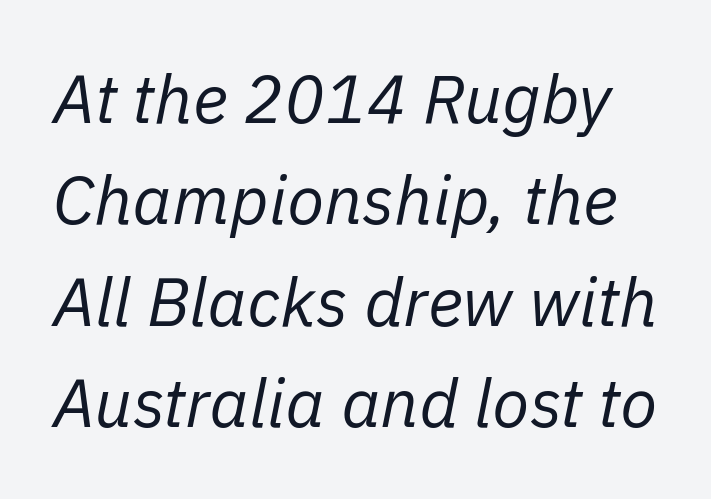
{"italic": "yes", "lean": "right", "slant_degrees": 11, "bold": "no", "weight": "regular", "width": "normal", "stroke_contrast": "low", "x_height": "medium", "monospaced": "no", "underline": "no", "line_spacing": "normal", "line_spacing_ratio": 1.49, "letter_spacing": "normal", "letter_spacing_em": 0.0, "glyph_px": 68}
